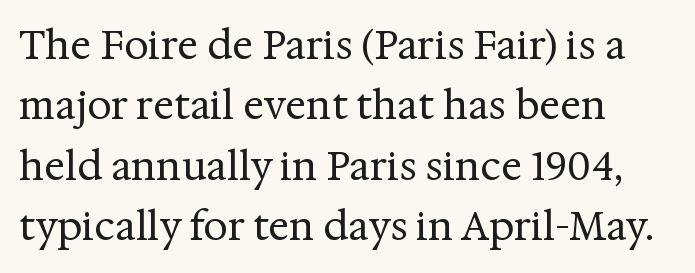
The image shows 39 px regular-weight serif type, upright; set left-aligned, normal line spacing (1.55x), normal letter spacing, not underlined; medium stroke contrast and a medium x-height.
